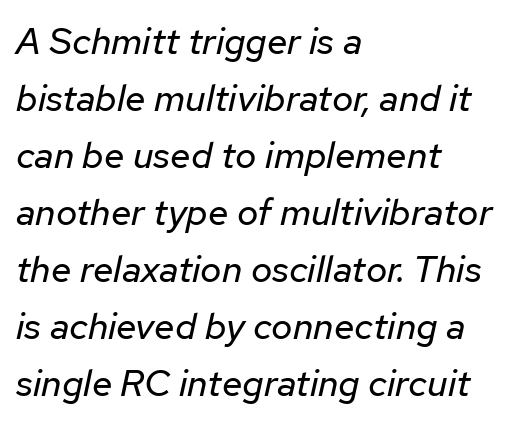
The letters sit at their default tracking, neither squeezed nor spread. The strip under each line holds only bare page. The glyphs look as if they've been sheared to an angle. You could not count columns in this text — the font is proportionally spaced.
